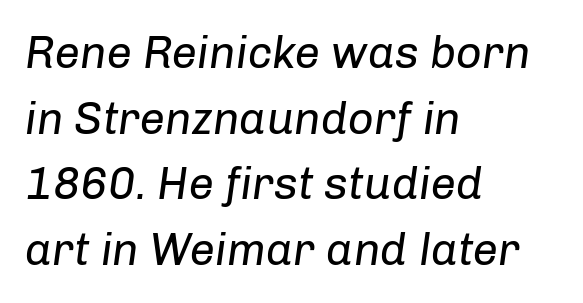
The image shows 45 px regular-weight type, italic (leaning right); set left-aligned, normal line spacing (1.46x), normal letter spacing, not underlined; low stroke contrast and a medium x-height.
